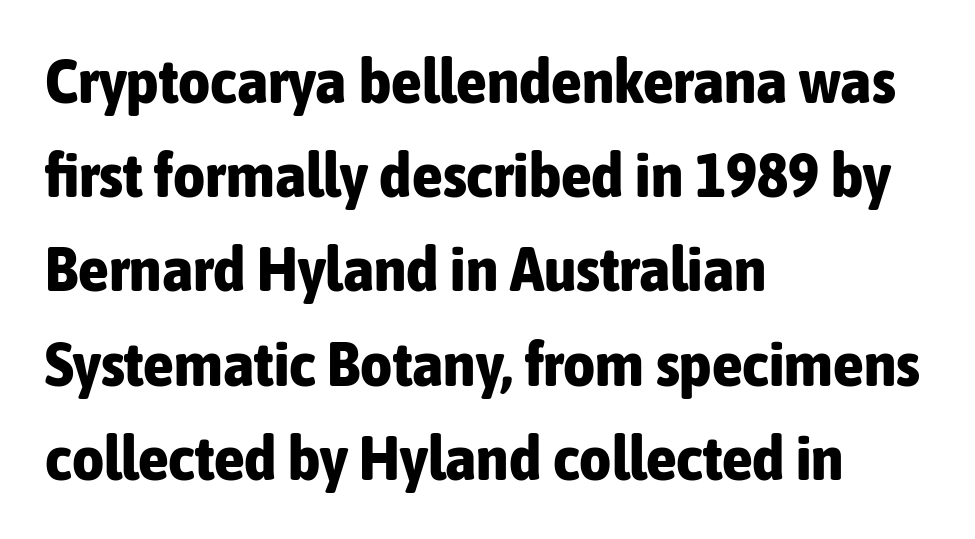
The image shows 62 px bold, condensed sans-serif type, upright; set left-aligned, normal line spacing (1.52x), normal letter spacing, not underlined; low stroke contrast and a medium x-height.
